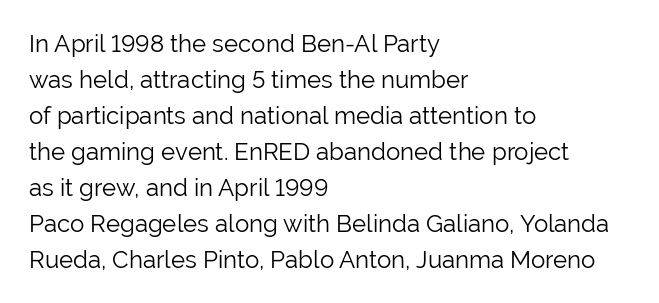
Q: Is the text bold? A: No.
Q: Is the text italic (slanted)? A: No, it is upright.
Q: Is the text underlined? A: No.
Q: How is the paragraph aligned? A: Left-aligned.
Q: Is the spacing between letters normal or unusually wide? A: Normal.
Q: Is the spacing between lines tight, normal or loose? A: Normal.
